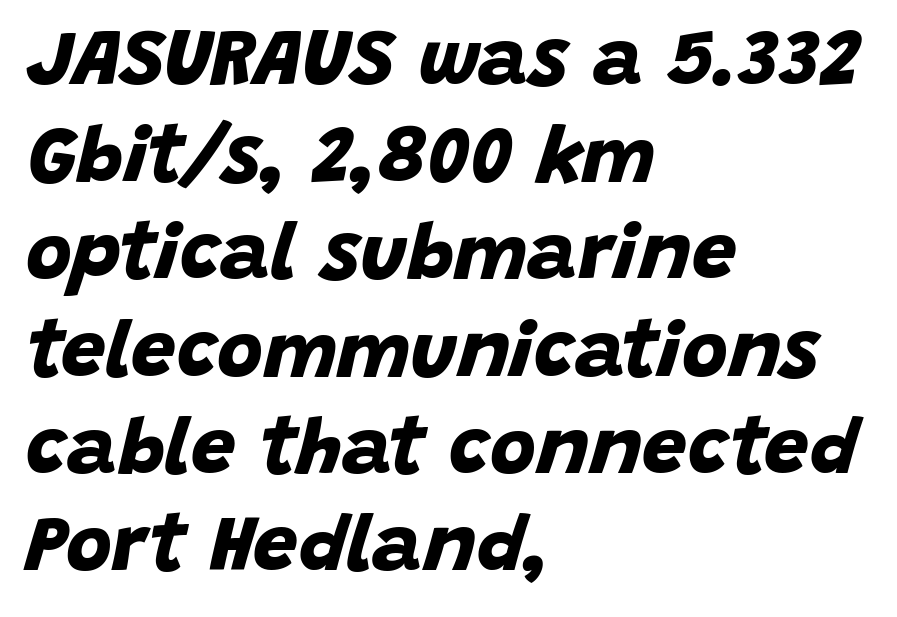
{"serif": "no", "bold": "yes", "weight": "bold", "width": "normal", "stroke_contrast": "low", "x_height": "large", "monospaced": "no", "underline": "no", "align": "left", "line_spacing_ratio": 1.23, "letter_spacing": "normal", "letter_spacing_em": 0.0, "glyph_px": 79}
